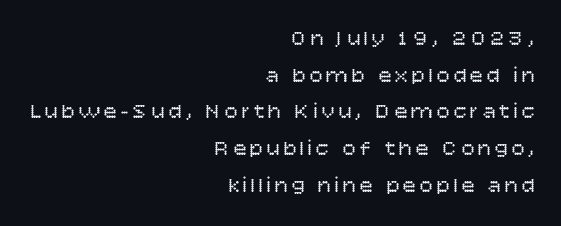
If you drew a ruler down the right edge, every line would touch it. The letters stand upright; this is a roman face. Weight: in the light-to-regular range. Vertically, the passage feels balanced, rows spaced as you'd expect. Has an underline been added? It has not.
